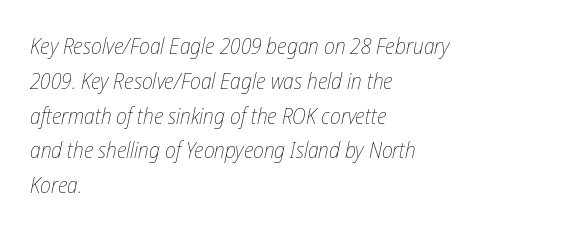
The image shows 22 px text type, italic (leaning right); set left-aligned, normal line spacing (1.58x), normal letter spacing, not underlined.
